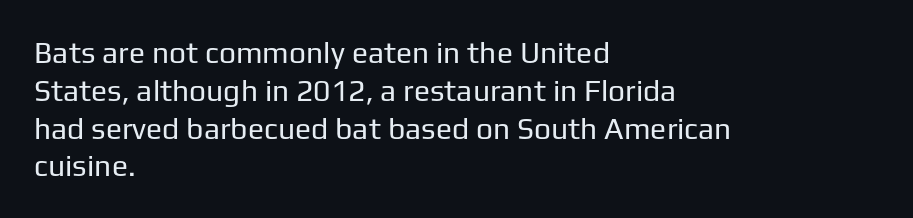
Q: Is the text bold? A: No.
Q: Is the text italic (slanted)? A: No, it is upright.
Q: Is the typeface a serif or a sans-serif typeface? A: Sans-serif.
Q: Is the text underlined? A: No.
Q: How is the paragraph aligned? A: Left-aligned.
Q: Is the spacing between letters normal or unusually wide? A: Normal.
Q: Is the spacing between lines tight, normal or loose? A: Normal.
Q: Width (condensed, normal, or wide)? A: Normal.
Q: Stroke contrast? A: Low.
Q: x-height? A: Medium.
Q: Monospaced? A: No.
